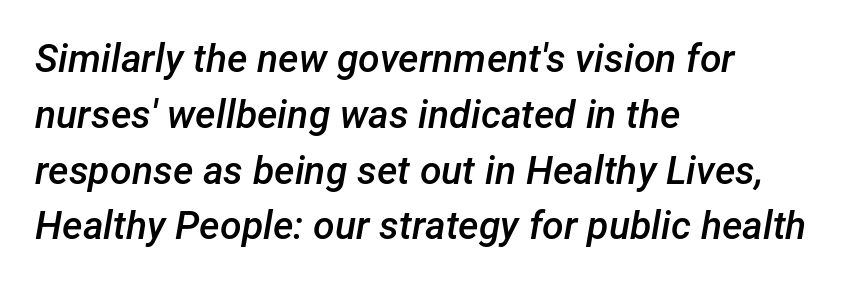
{"italic": "yes", "lean": "right", "slant_degrees": 12, "bold": "semi", "weight": "semibold", "width": "normal", "stroke_contrast": "low", "x_height": "medium", "monospaced": "no", "underline": "no", "align": "left", "line_spacing": "normal", "line_spacing_ratio": 1.43, "letter_spacing": "normal", "letter_spacing_em": 0.0, "glyph_px": 39}
